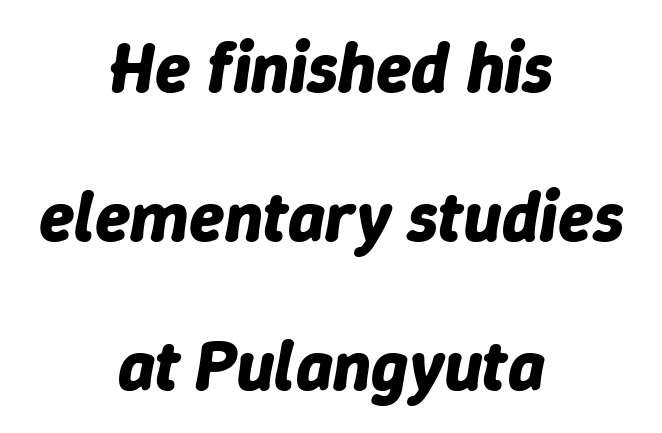
The image shows 71 px bold type, italic (leaning right); set centered, loose line spacing (2.1x), normal letter spacing, not underlined; low stroke contrast and a medium x-height.
